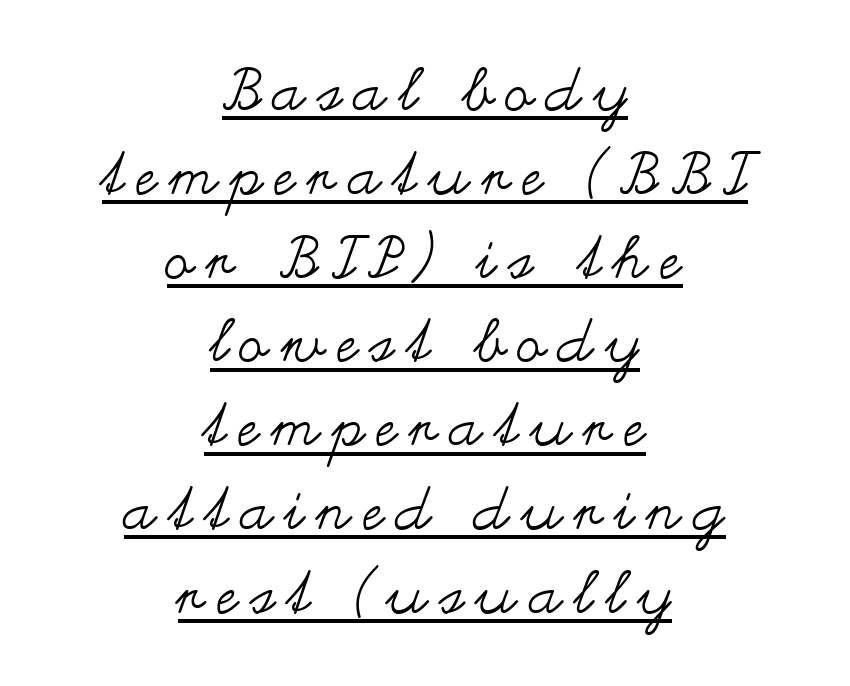
{"bold": "no", "weight": "regular", "width": "wide", "stroke_contrast": "medium", "x_height": "small", "monospaced": "no", "underline": "yes", "align": "center", "line_spacing": "normal", "line_spacing_ratio": 1.42, "letter_spacing": "wide", "letter_spacing_em": 0.21, "glyph_px": 59}
